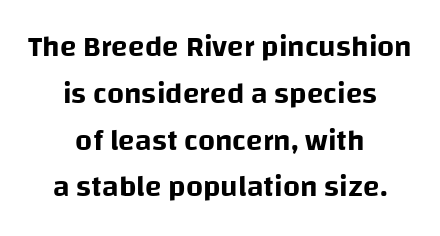
{"serif": "no", "italic": "no", "width": "normal", "stroke_contrast": "low", "x_height": "large", "monospaced": "no", "underline": "no", "align": "center", "line_spacing": "normal", "line_spacing_ratio": 1.56, "letter_spacing": "normal", "letter_spacing_em": 0.0, "glyph_px": 30}
